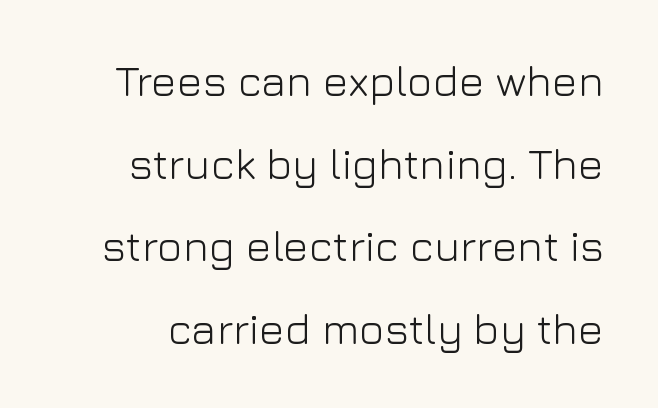
{"serif": "no", "italic": "no", "bold": "no", "weight": "light", "width": "normal", "stroke_contrast": "low", "x_height": "medium", "monospaced": "no", "underline": "no", "line_spacing": "loose", "line_spacing_ratio": 1.92, "letter_spacing": "normal", "letter_spacing_em": 0.0, "glyph_px": 43}
